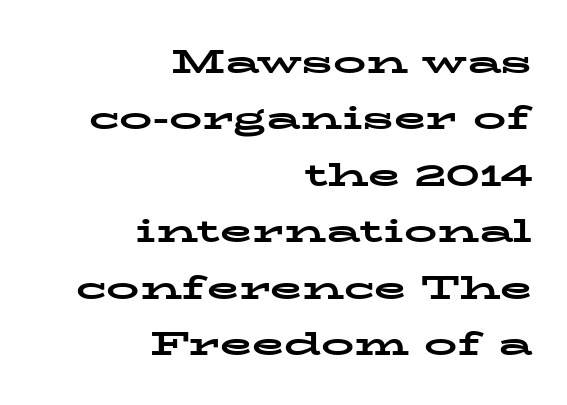
Q: Is the text bold? A: Yes.
Q: Is the text italic (slanted)? A: No, it is upright.
Q: Is the typeface a serif or a sans-serif typeface? A: Serif.
Q: Is the text underlined? A: No.
Q: How is the paragraph aligned? A: Right-aligned.
Q: Is the spacing between letters normal or unusually wide? A: Normal.
Q: Width (condensed, normal, or wide)? A: Wide.
Q: Stroke contrast? A: Low.
Q: x-height? A: Medium.
Q: Monospaced? A: No.
